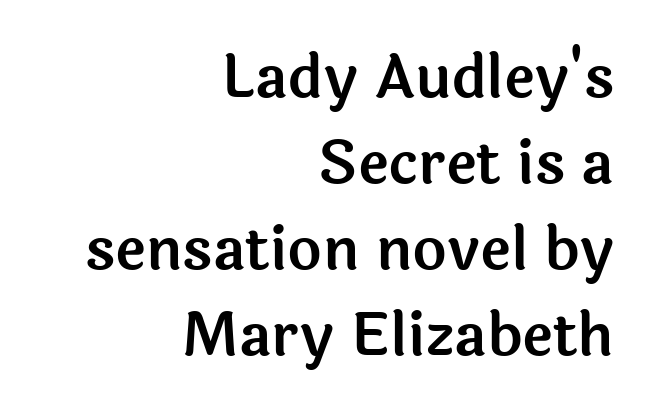
{"serif": "no", "italic": "no", "width": "normal", "x_height": "medium", "monospaced": "no", "underline": "no", "align": "right", "line_spacing": "normal", "line_spacing_ratio": 1.46, "letter_spacing": "normal", "letter_spacing_em": 0.0, "glyph_px": 59}
